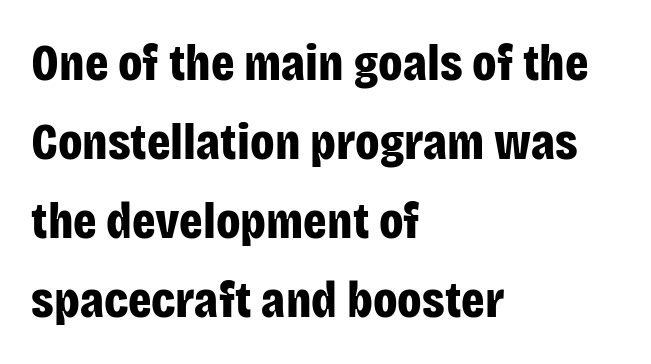
The image shows 52 px bold, condensed sans-serif type, upright; set left-aligned, normal line spacing (1.52x), normal letter spacing, not underlined; low stroke contrast and a large x-height.
